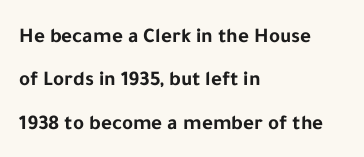
Check the space under the baseline: it is left empty. The face used here has the dense, thick strokes of a bold. A typesetter would mark this as roman, not italic. Characters follow at the spacing the type designer built in. Layout note: lines flush left. Each new line begins a long way beneath the previous one.
